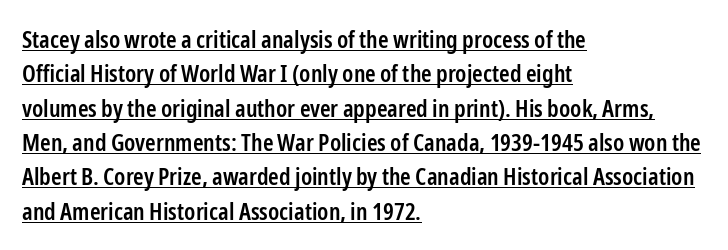
The image shows 24 px text type, upright; set left-aligned, normal line spacing (1.43x), normal letter spacing, underlined.
